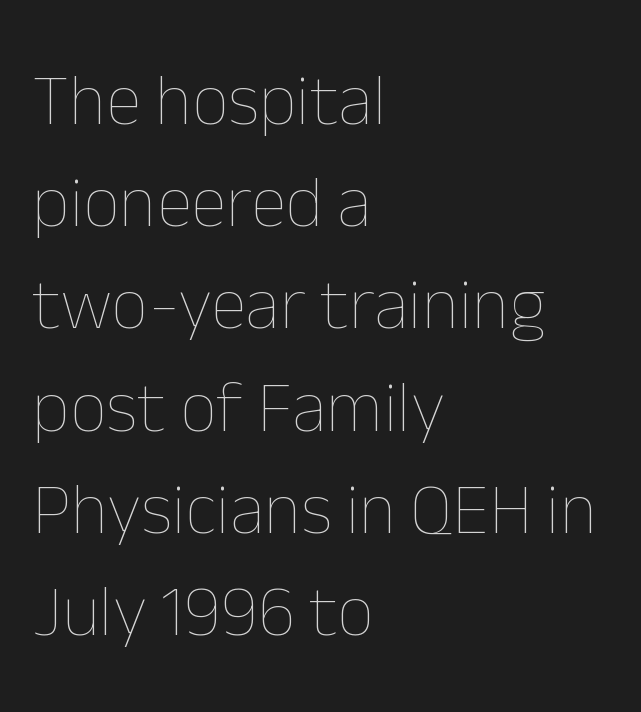
The image shows 73 px thin type, upright; set left-aligned, normal line spacing (1.4x), normal letter spacing, not underlined; low stroke contrast and a medium x-height.
